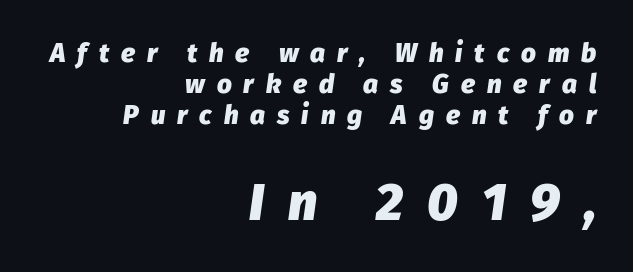
Q: Is the text bold? A: Yes.
Q: Is the text italic (slanted)? A: Yes, it leans right by about 8 degrees.
Q: Is the text underlined? A: No.
Q: How is the paragraph aligned? A: Right-aligned.
Q: Is the spacing between letters normal or unusually wide? A: Unusually wide.
Q: Which block of text is set in a larger size, the first (top) or the second (bottom)? A: The second (bottom) one.
Q: Width (condensed, normal, or wide)? A: Normal.
Q: Stroke contrast? A: Low.
Q: x-height? A: Medium.
Q: Monospaced? A: No.
